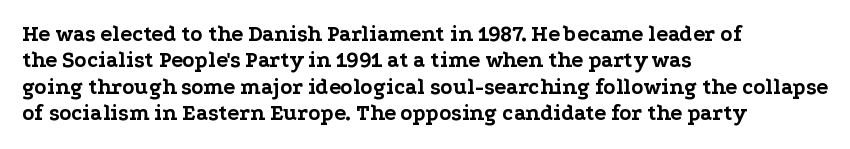
{"italic": "no", "bold": "yes", "underline": "no", "align": "left", "line_spacing_ratio": 1.2, "letter_spacing": "normal", "letter_spacing_em": 0.0, "glyph_px": 22}
